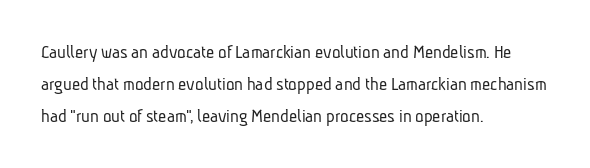
{"bold": "no", "underline": "no", "align": "left", "line_spacing": "normal", "line_spacing_ratio": 1.6, "letter_spacing": "normal", "letter_spacing_em": 0.0, "glyph_px": 20}
